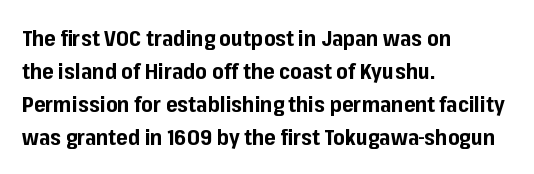
The image shows 22 px bold type, upright; set left-aligned, normal line spacing (1.5x), normal letter spacing, not underlined.
